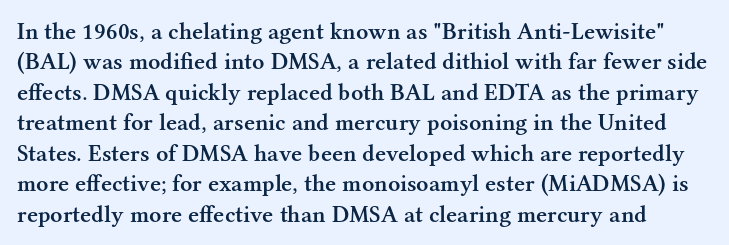
The image shows 24 px text type, upright; set normal line spacing (1.27x), normal letter spacing, not underlined.
